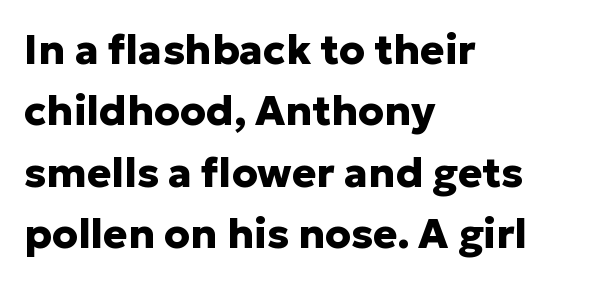
The image shows 41 px heavy sans-serif type, upright; set left-aligned, normal line spacing (1.5x), normal letter spacing, not underlined; low stroke contrast and a medium x-height.
